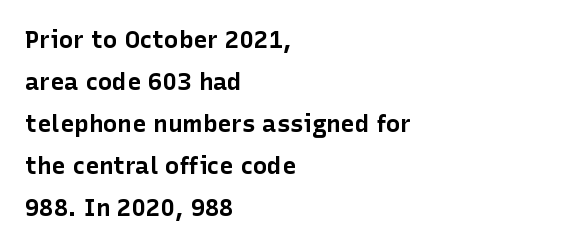
The image shows 24 px bold type, upright; set left-aligned, line spacing 1.75x, normal letter spacing, not underlined.
